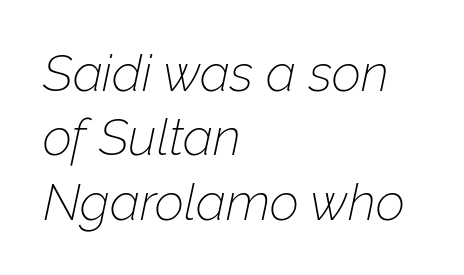
The image shows 51 px thin type, italic (leaning right); set left-aligned, normal line spacing (1.26x), normal letter spacing, not underlined; low stroke contrast and a medium x-height.
